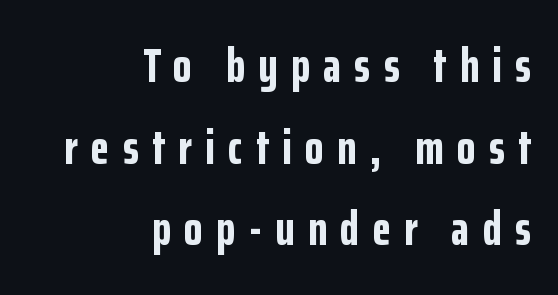
Notice how the passage keeps a crisp vertical edge on the right only. Tall strokes in this sample are plumb rather than angled. The characters display no serif detailing; their extremities are plain. Characters follow at a spacing far wider than the type designer built in. The passage shown is not underscored anywhere.
